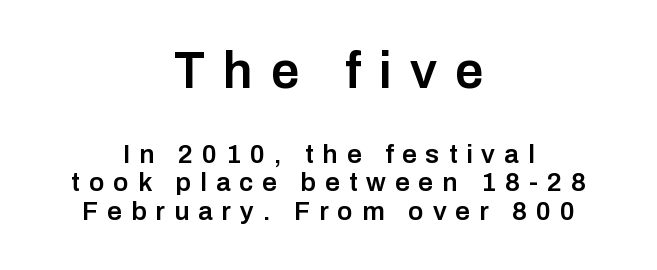
This sample has the flowing, uneven cadence of proportional lettering. Posture: upright roman. Summary of vertical rhythm: compact, with narrow interline spacing. Decoration check: the copy has no underline. Weight check: semibold — heavier than regular, not quite bold.
